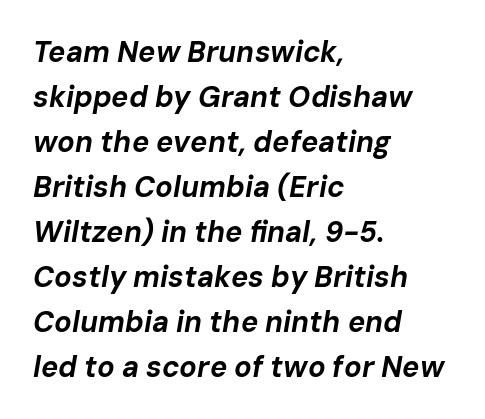
The specimen reads as italic at a glance. In CSS terms this would be text-align: left. The designer left line spacing at the default. These lines are rendered in a variable-pitch font.
